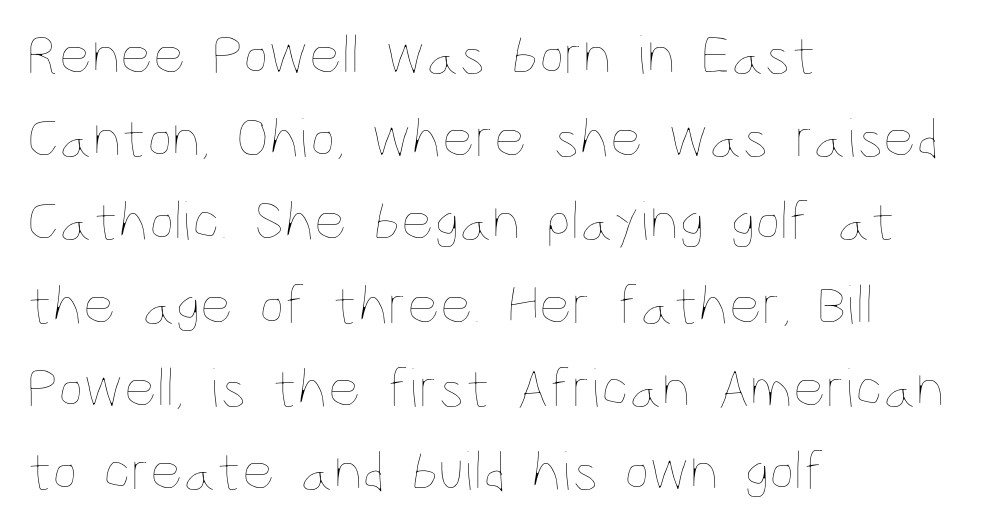
The rendering uses natural spacing where letterforms have individual widths. The weight would be labelled regular, book, light, or lighter still. A bare baseline throughout the passage. In CSS terms this would be text-align: left.
